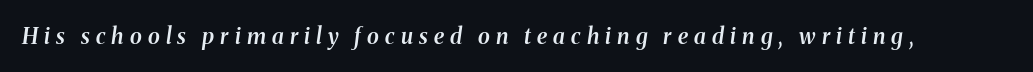
The image shows 22 px text type, italic (leaning right); set unusually wide letter spacing (+0.28 em), not underlined.
